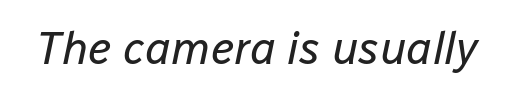
The passage shown is not underscored anywhere. You could not count columns in this text — the font is proportionally spaced. Slant detected: the letters are inclined. Vertical stems look standard width or narrower in stroke. Each word holds together tightly as a unit, with standard inter-letter gaps.
